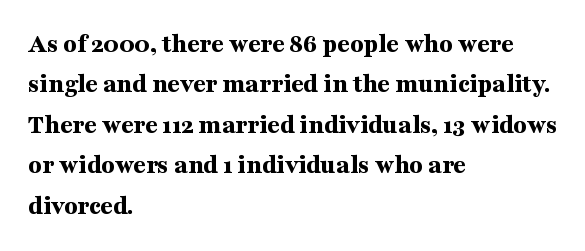
The image shows 27 px bold type, upright; set left-aligned, normal line spacing (1.5x), normal letter spacing, not underlined.
